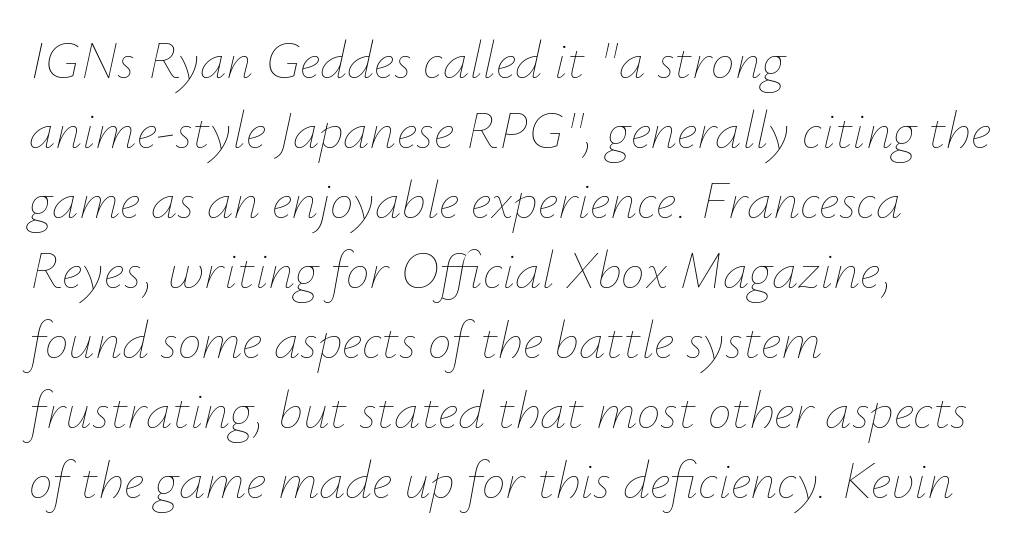
The image shows 53 px thin type, italic (leaning right); set left-aligned, normal line spacing (1.32x), normal letter spacing, not underlined; low stroke contrast and a small x-height.
